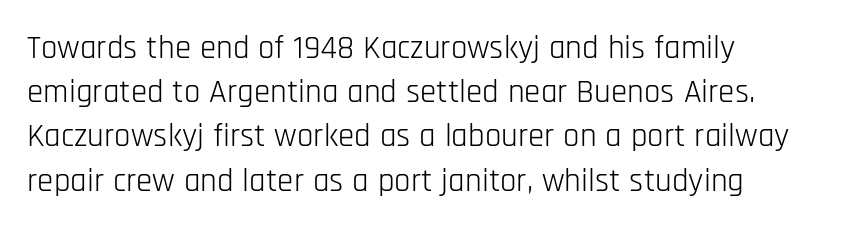
Q: Is the text bold? A: No.
Q: Is the text italic (slanted)? A: No, it is upright.
Q: Is the typeface a serif or a sans-serif typeface? A: Sans-serif.
Q: Is the text underlined? A: No.
Q: How is the paragraph aligned? A: Left-aligned.
Q: Is the spacing between letters normal or unusually wide? A: Normal.
Q: Is the spacing between lines tight, normal or loose? A: Normal.
Q: Width (condensed, normal, or wide)? A: Condensed.
Q: Stroke contrast? A: Low.
Q: x-height? A: Large.
Q: Monospaced? A: No.
